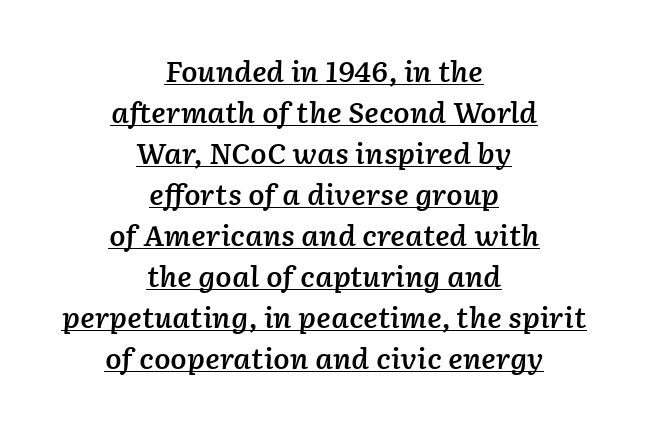
The image shows 27 px text type, italic (leaning right); set centered, normal line spacing (1.52x), normal letter spacing, underlined.
